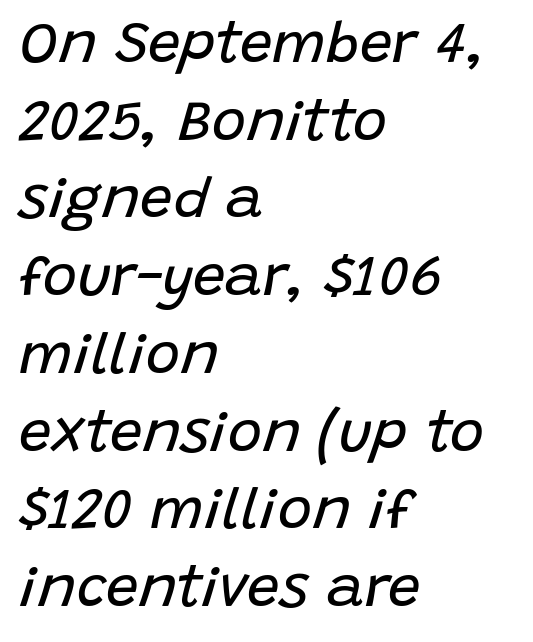
The image shows 58 px regular-weight type, italic (leaning right); set left-aligned, normal line spacing (1.34x), normal letter spacing, not underlined; low stroke contrast and a large x-height.
